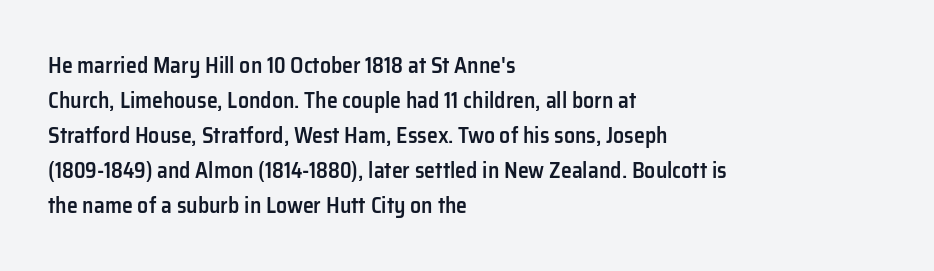
Rows of type keep a routine distance in the vertical direction. Tracking here is standard; glyphs follow each other at the usual distance. Ascenders rise straight up at ninety degrees. A fair bit of extra ink — the face is semibold, not bold.
